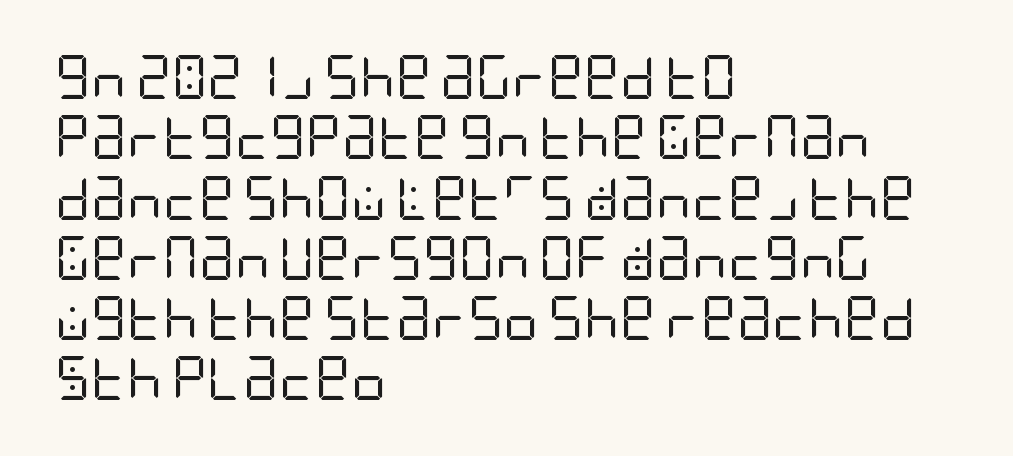
Q: Is the text bold? A: No.
Q: Is the text italic (slanted)? A: No, it is upright.
Q: Is the typeface a serif or a sans-serif typeface? A: Sans-serif.
Q: Is the text underlined? A: No.
Q: How is the paragraph aligned? A: Left-aligned.
Q: Is the spacing between letters normal or unusually wide? A: Normal.
Q: Is the spacing between lines tight, normal or loose? A: Normal.
Q: Width (condensed, normal, or wide)? A: Condensed.
Q: Stroke contrast? A: Low.
Q: x-height? A: Large.
